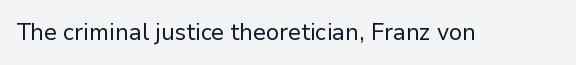
Q: Is the text bold? A: No.
Q: Is the text italic (slanted)? A: No, it is upright.
Q: Is the text underlined? A: No.
Q: Is the spacing between letters normal or unusually wide? A: Normal.
